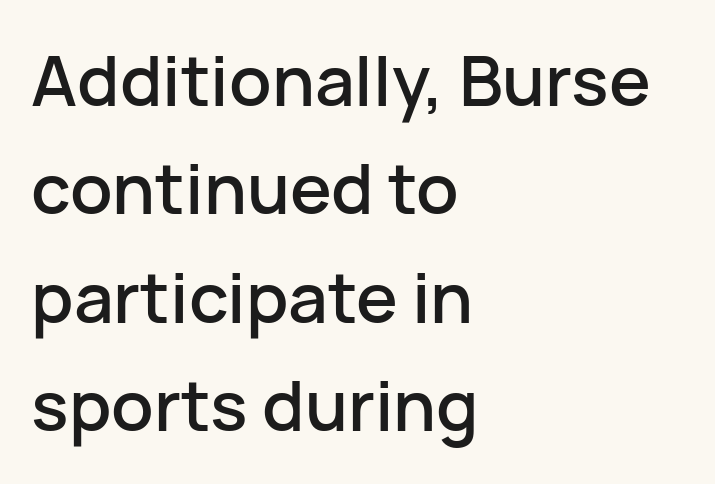
{"serif": "no", "italic": "no", "width": "normal", "stroke_contrast": "low", "x_height": "medium", "monospaced": "no", "underline": "no", "align": "left", "line_spacing": "normal", "line_spacing_ratio": 1.55, "letter_spacing": "normal", "letter_spacing_em": 0.0, "glyph_px": 70}
